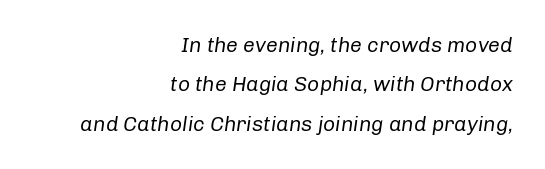
Q: Is the text bold? A: No.
Q: Is the text italic (slanted)? A: Yes, it leans right by about 8 degrees.
Q: Is the text underlined? A: No.
Q: How is the paragraph aligned? A: Right-aligned.
Q: Is the spacing between letters normal or unusually wide? A: Normal.
